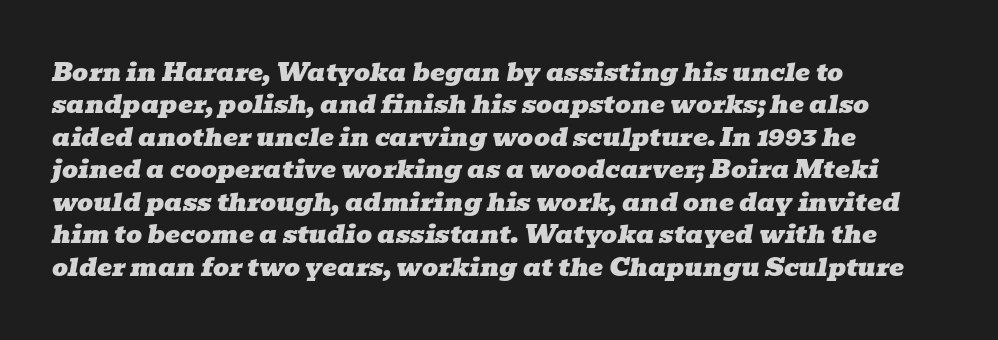
{"italic": "yes", "lean": "right", "slant_degrees": 10, "underline": "no", "align": "left", "line_spacing": "normal", "line_spacing_ratio": 1.3, "letter_spacing": "normal", "letter_spacing_em": 0.0, "glyph_px": 25}
